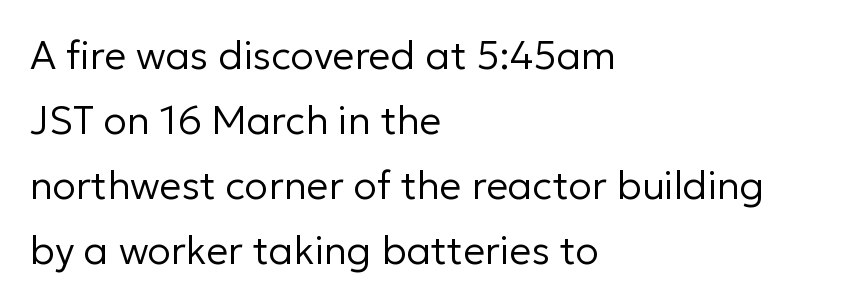
The passage shown is not bold in any degree. Do the characters align in a grid? No, the font is proportional. The paragraph shown leans on its left margin. The font's upright variant was chosen for this text. Tracking value appears to be zero — textbook default spacing.
